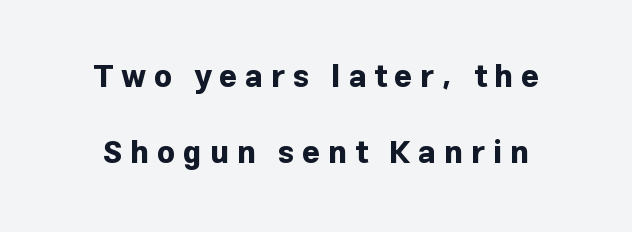
The image shows 31 px bold sans-serif type, upright; set centered, loose line spacing (2.44x), unusually wide letter spacing (+0.25 em), not underlined; low stroke contrast and a medium x-height.
